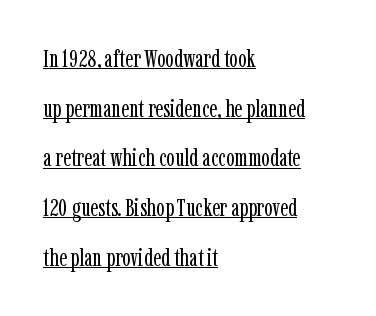
{"italic": "no", "bold": "no", "underline": "yes", "align": "left", "line_spacing": "loose", "line_spacing_ratio": 1.99, "letter_spacing": "normal", "letter_spacing_em": 0.0, "glyph_px": 25}
